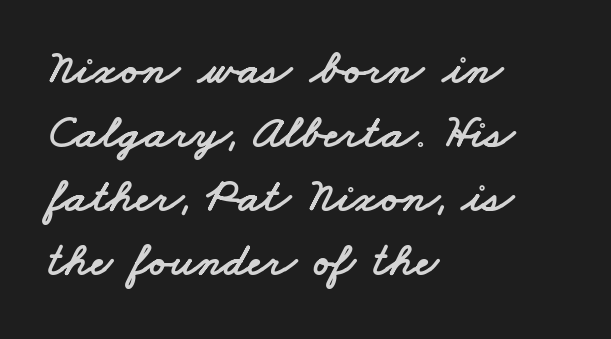
The image shows 48 px wide sans-serif type; set left-aligned, normal line spacing (1.33x), normal letter spacing, not underlined; low stroke contrast and a small x-height.
